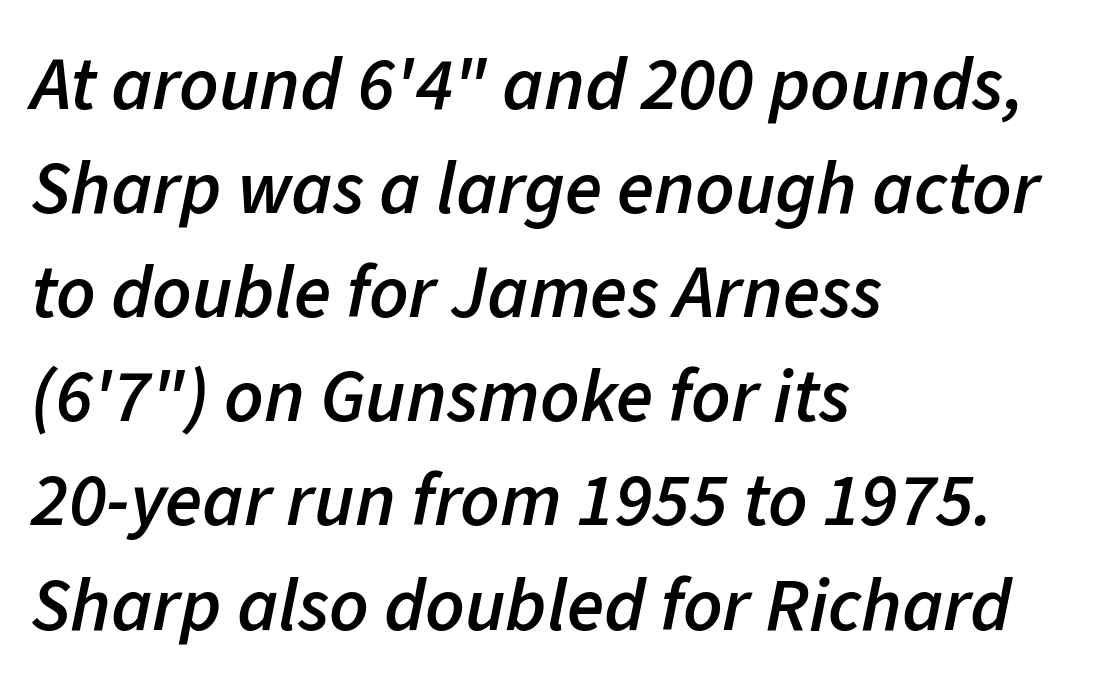
{"italic": "yes", "lean": "right", "slant_degrees": 11, "bold": "semi", "weight": "semibold", "width": "normal", "stroke_contrast": "low", "x_height": "medium", "monospaced": "no", "underline": "no", "align": "left", "line_spacing": "normal", "line_spacing_ratio": 1.37, "letter_spacing": "normal", "letter_spacing_em": 0.0, "glyph_px": 76}
